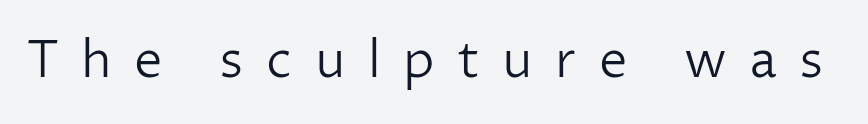
{"serif": "no", "italic": "no", "bold": "no", "weight": "light", "width": "normal", "stroke_contrast": "low", "x_height": "medium", "monospaced": "no", "underline": "no", "letter_spacing": "wide", "letter_spacing_em": 0.44, "glyph_px": 51}
